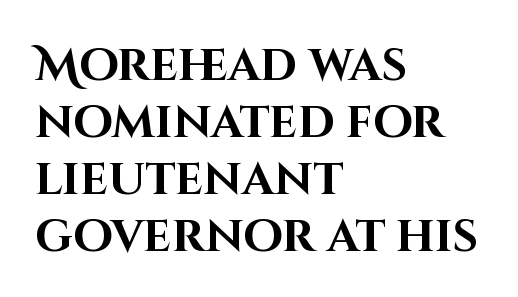
Q: Is the text bold? A: Yes.
Q: Is the text italic (slanted)? A: No, it is upright.
Q: Is the typeface a serif or a sans-serif typeface? A: Sans-serif.
Q: Is the text underlined? A: No.
Q: How is the paragraph aligned? A: Left-aligned.
Q: Is the spacing between letters normal or unusually wide? A: Normal.
Q: Is the spacing between lines tight, normal or loose? A: Normal.
Q: Width (condensed, normal, or wide)? A: Normal.
Q: Stroke contrast? A: High.
Q: x-height? A: Large.
Q: Monospaced? A: No.
